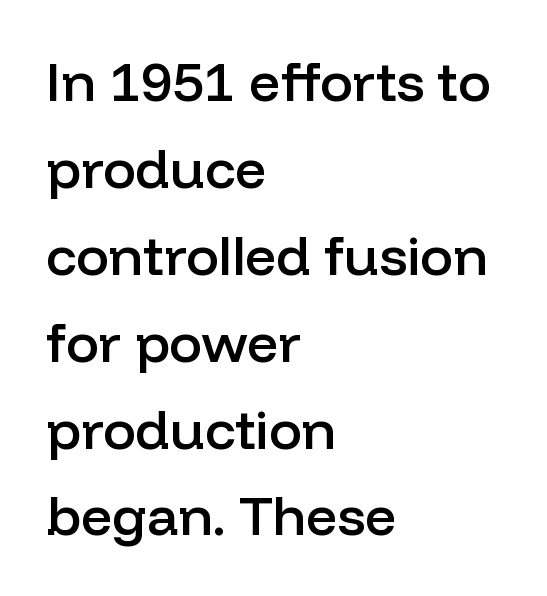
{"serif": "no", "italic": "no", "bold": "semi", "weight": "semibold", "width": "normal", "stroke_contrast": "low", "x_height": "medium", "monospaced": "no", "underline": "no", "align": "left", "line_spacing": "normal", "line_spacing_ratio": 1.58, "letter_spacing": "normal", "letter_spacing_em": 0.0, "glyph_px": 55}
